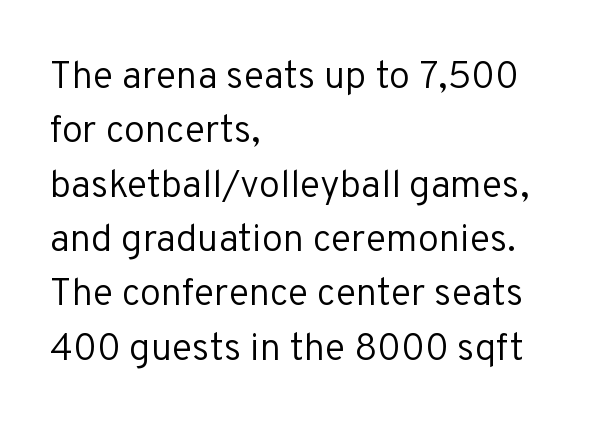
The image shows 38 px regular-weight sans-serif type, upright; set left-aligned, normal line spacing (1.43x), normal letter spacing, not underlined; low stroke contrast and a medium x-height.
